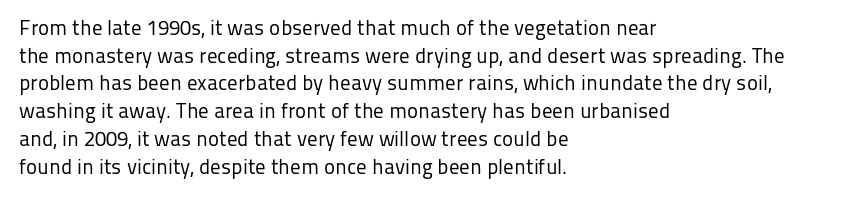
The image shows 21 px text type, upright; set left-aligned, normal line spacing (1.32x), normal letter spacing, not underlined.
